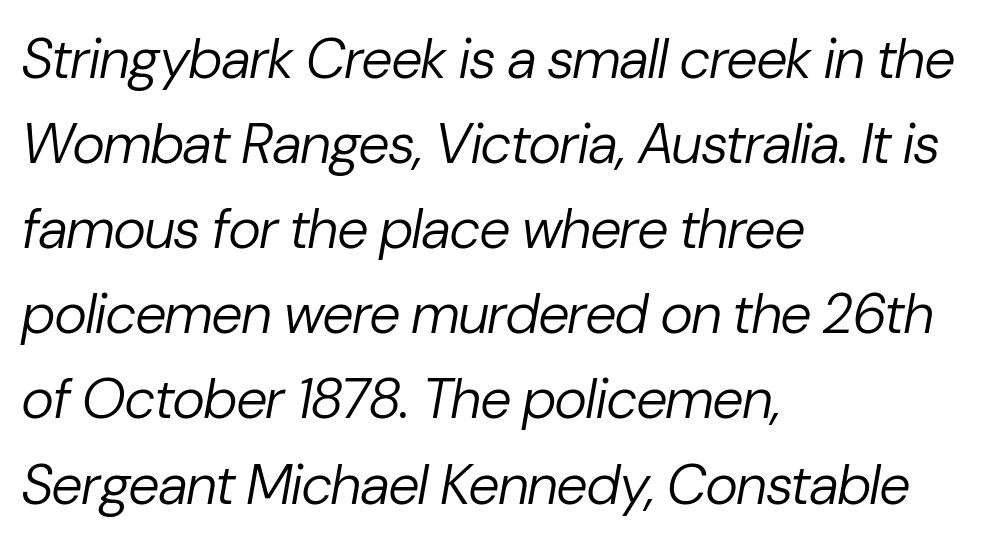
Rule under the text: the space is simply empty. Compared with a typical body face, this is equally light or lighter still. Regular leading. The font's italic variant was chosen for this text.
